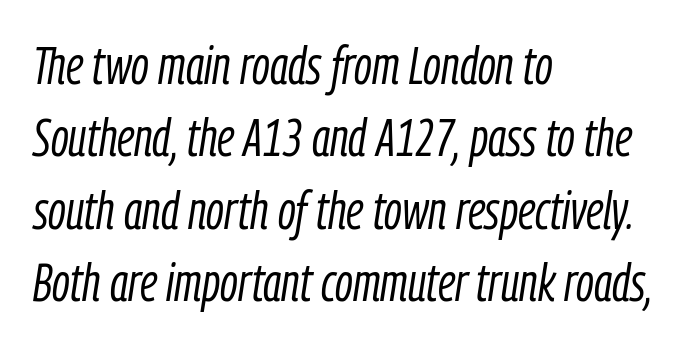
{"italic": "yes", "lean": "right", "slant_degrees": 9, "bold": "no", "weight": "light", "width": "condensed", "stroke_contrast": "low", "x_height": "medium", "monospaced": "no", "underline": "no", "align": "left", "line_spacing": "normal", "line_spacing_ratio": 1.39, "letter_spacing": "normal", "letter_spacing_em": 0.0, "glyph_px": 52}
